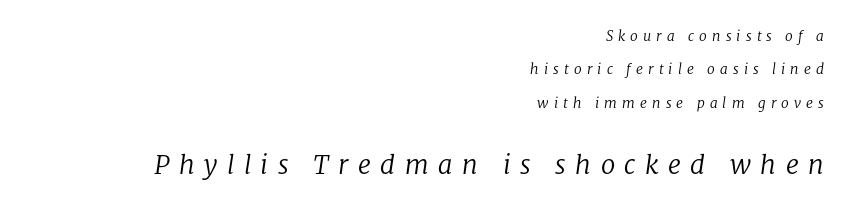
{"italic": "yes", "lean": "right", "slant_degrees": 8, "bold": "no", "underline": "no", "align": "right", "line_spacing": "loose", "line_spacing_ratio": 2.38, "letter_spacing": "wide", "letter_spacing_em": 0.36, "larger_block": "second", "size_ratio": 1.86, "glyph_px": 26}
